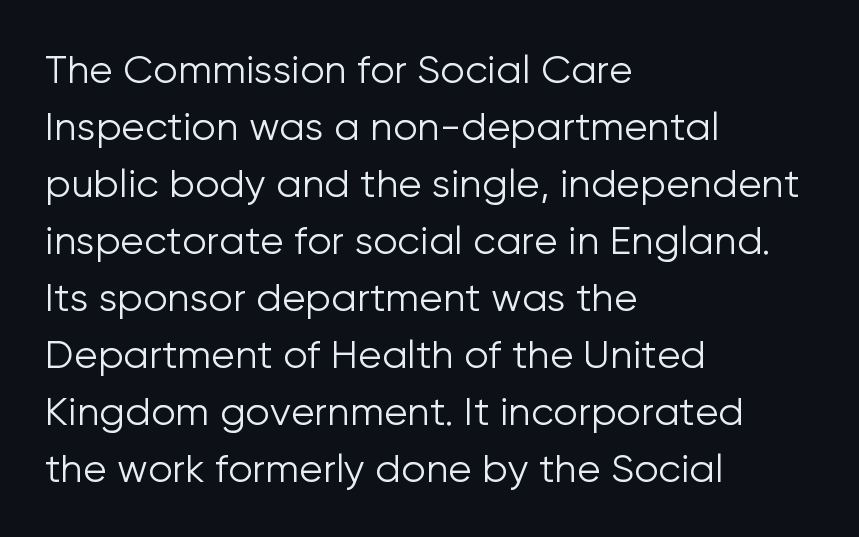
Q: Is the text bold? A: No.
Q: Is the text italic (slanted)? A: No, it is upright.
Q: Is the typeface a serif or a sans-serif typeface? A: Sans-serif.
Q: Is the text underlined? A: No.
Q: How is the paragraph aligned? A: Left-aligned.
Q: Is the spacing between letters normal or unusually wide? A: Normal.
Q: Is the spacing between lines tight, normal or loose? A: Normal.
Q: Width (condensed, normal, or wide)? A: Normal.
Q: Stroke contrast? A: Low.
Q: x-height? A: Medium.
Q: Monospaced? A: No.
